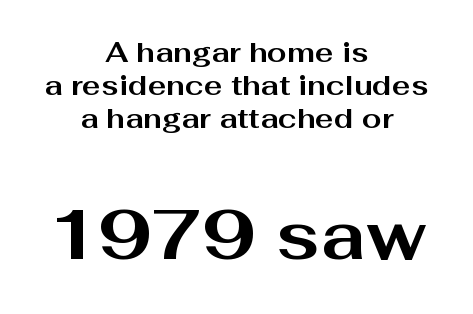
Q: Is the text bold? A: Yes.
Q: Is the text italic (slanted)? A: No, it is upright.
Q: Is the typeface a serif or a sans-serif typeface? A: Sans-serif.
Q: Is the text underlined? A: No.
Q: How is the paragraph aligned? A: Centered.
Q: Is the spacing between letters normal or unusually wide? A: Normal.
Q: Which block of text is set in a larger size, the first (top) or the second (bottom)? A: The second (bottom) one.
Q: Width (condensed, normal, or wide)? A: Wide.
Q: Stroke contrast? A: Medium.
Q: x-height? A: Medium.
Q: Monospaced? A: No.
